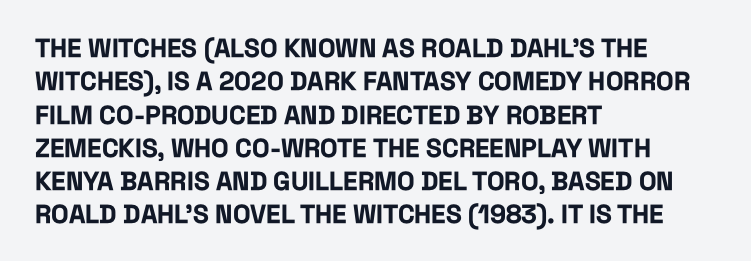
In terms of posture, this sample is upright. Look at the stroke-to-counter ratio: heavy, a bold. Notice how descenders clear the ascenders below comfortably — that's standard leading. The zone under the glyphs is completely vacant. The rendering keeps characters at their native spacing.
